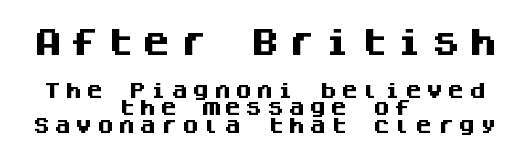
{"serif": "no", "italic": "no", "bold": "yes", "weight": "heavy", "width": "normal", "stroke_contrast": "medium", "x_height": "large", "monospaced": "yes", "underline": "no", "align": "center", "line_spacing": "tight", "line_spacing_ratio": 1.05, "letter_spacing": "wide", "letter_spacing_em": 0.25, "larger_block": "first", "size_ratio": 1.71, "glyph_px": 29}
